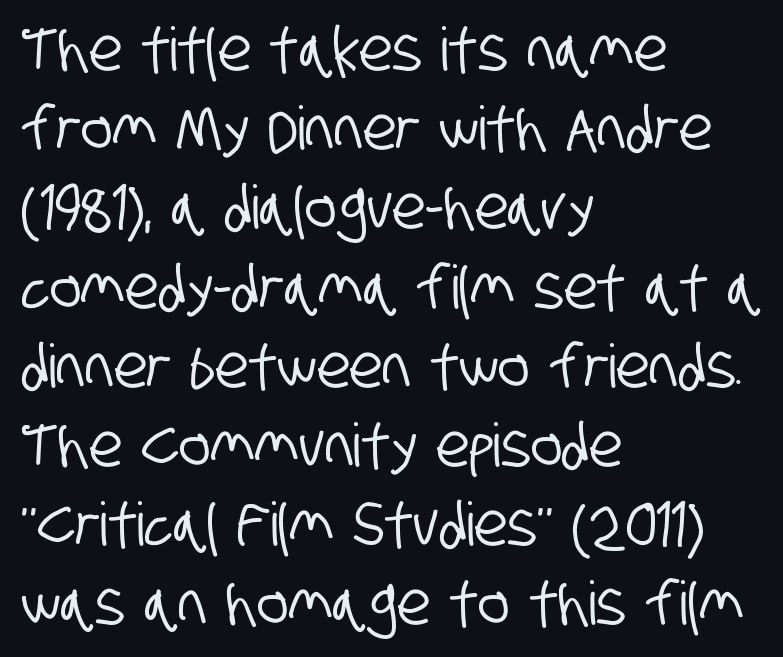
Q: Is the typeface a serif or a sans-serif typeface? A: Sans-serif.
Q: Is the text underlined? A: No.
Q: How is the paragraph aligned? A: Left-aligned.
Q: Is the spacing between letters normal or unusually wide? A: Normal.
Q: Is the spacing between lines tight, normal or loose? A: Normal.
Q: Width (condensed, normal, or wide)? A: Condensed.
Q: Stroke contrast? A: Low.
Q: x-height? A: Large.
Q: Monospaced? A: No.
